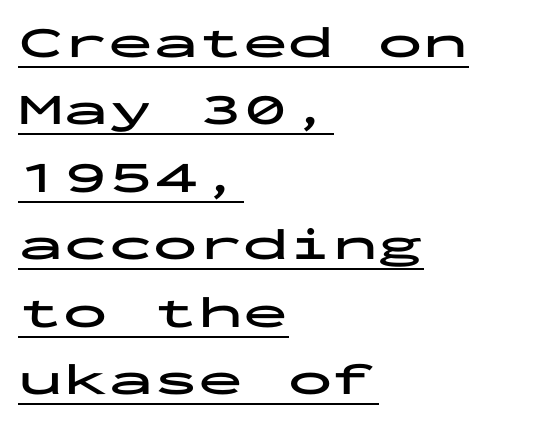
The image shows 45 px bold, wide sans-serif type, upright, monospaced; set left-aligned, normal line spacing (1.5x), normal letter spacing, underlined; low stroke contrast and a medium x-height.
